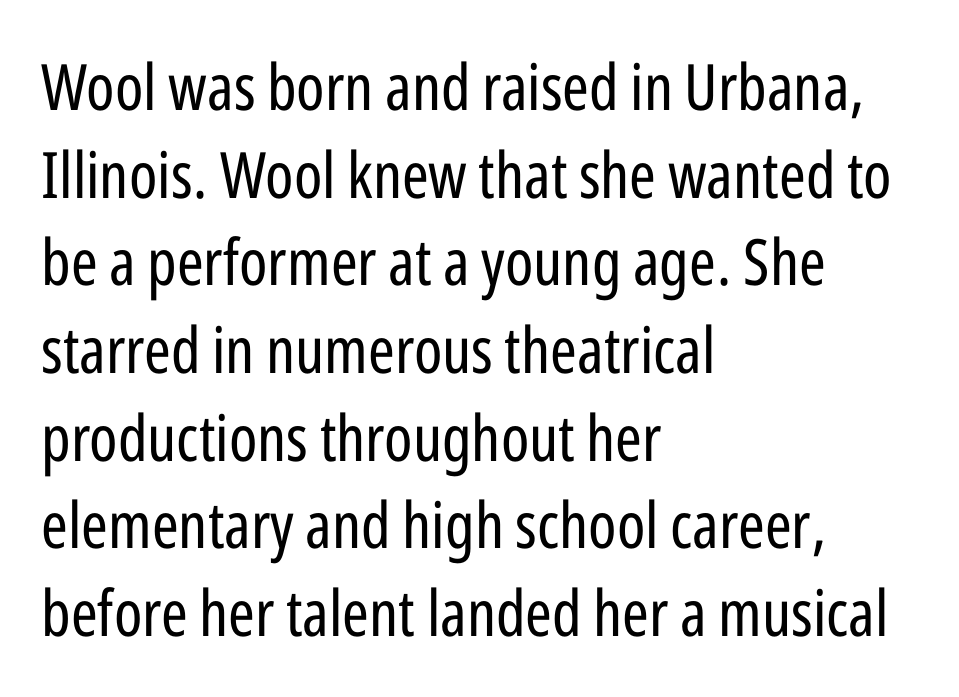
Q: Is the text bold? A: No.
Q: Is the text italic (slanted)? A: No, it is upright.
Q: Is the typeface a serif or a sans-serif typeface? A: Sans-serif.
Q: Is the text underlined? A: No.
Q: How is the paragraph aligned? A: Left-aligned.
Q: Is the spacing between letters normal or unusually wide? A: Normal.
Q: Is the spacing between lines tight, normal or loose? A: Normal.
Q: Width (condensed, normal, or wide)? A: Condensed.
Q: Stroke contrast? A: Low.
Q: x-height? A: Medium.
Q: Monospaced? A: No.
